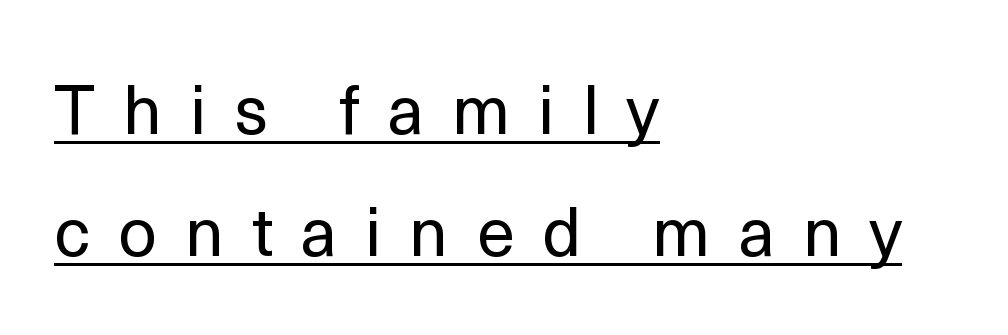
The image shows 68 px regular-weight sans-serif type, upright; set left-aligned, line spacing 1.8x, unusually wide letter spacing (+0.41 em), underlined; a medium x-height.
